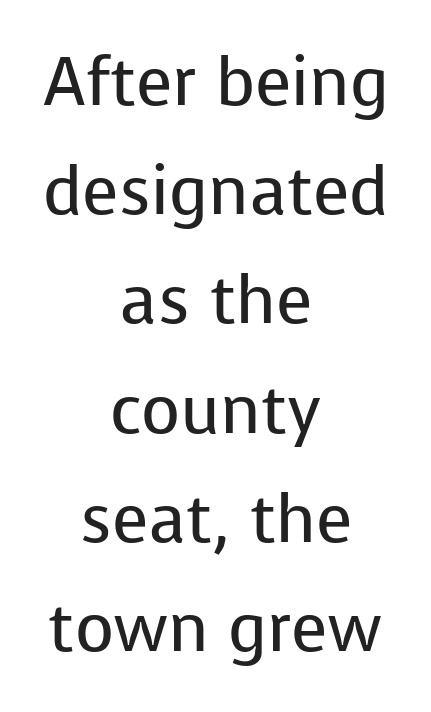
The image shows 67 px regular-weight sans-serif type, upright; set centered, normal line spacing (1.63x), normal letter spacing, not underlined; low stroke contrast and a medium x-height.
